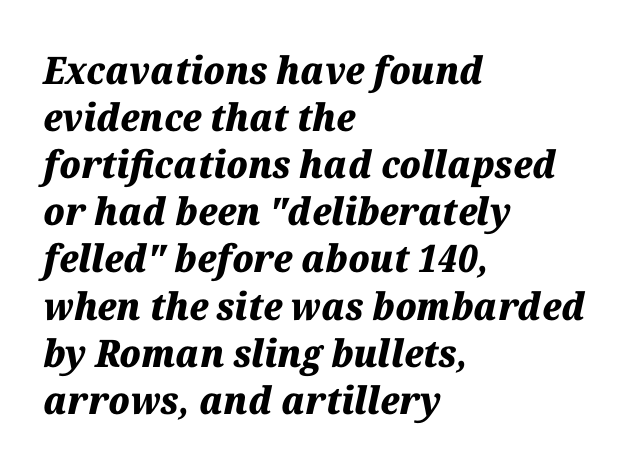
{"italic": "yes", "lean": "right", "slant_degrees": 12, "bold": "yes", "weight": "heavy", "width": "normal", "stroke_contrast": "medium", "x_height": "medium", "monospaced": "no", "underline": "no", "align": "left", "line_spacing_ratio": 1.24, "letter_spacing": "normal", "letter_spacing_em": 0.0, "glyph_px": 38}
